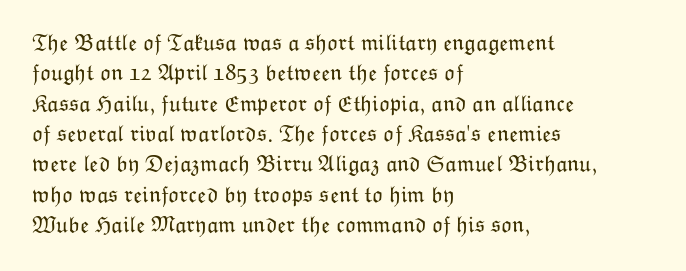
The space directly below the letters is spotless. Caption: standard tracking, unaltered. Vertically, the passage feels balanced, rows spaced as you'd expect. Does the lettering tilt? It doesn't — this is upright.
